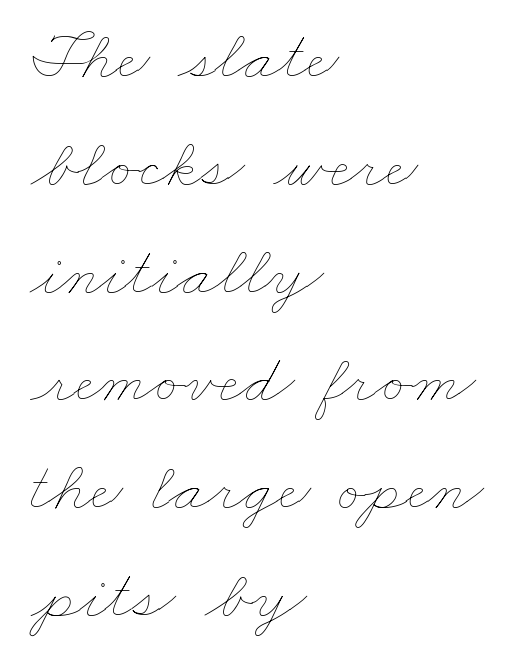
{"bold": "no", "weight": "thin", "width": "wide", "stroke_contrast": "low", "x_height": "small", "monospaced": "no", "underline": "no", "align": "left", "line_spacing": "normal", "line_spacing_ratio": 1.54, "letter_spacing": "normal", "letter_spacing_em": 0.0, "glyph_px": 70}
